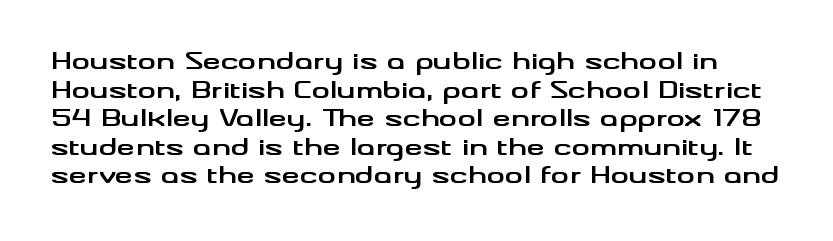
The image shows 23 px bold type, upright; set line spacing 1.24x, normal letter spacing, not underlined.
